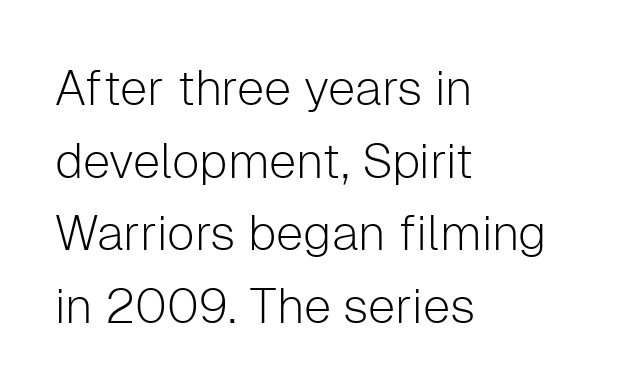
The image shows 49 px light sans-serif type, upright; set left-aligned, normal line spacing (1.48x), normal letter spacing, not underlined; low stroke contrast and a medium x-height.
